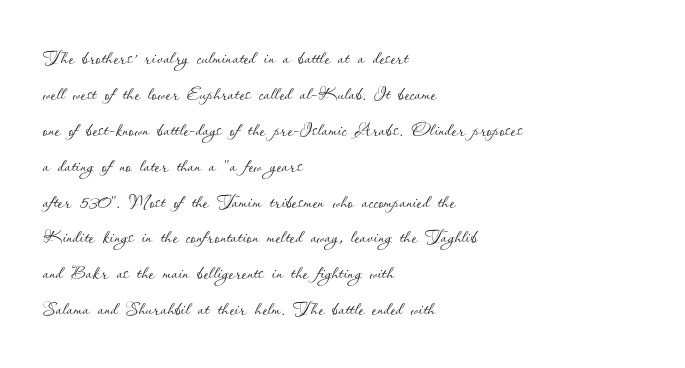
The characters are drawn with everyday or finer stroke widths. Line beginnings align vertically; line endings do not. Rule under the text: the space is simply empty. Words appear dense and cohesive because spacing is normal. Whoever set this chose a conventional vertical rhythm.
